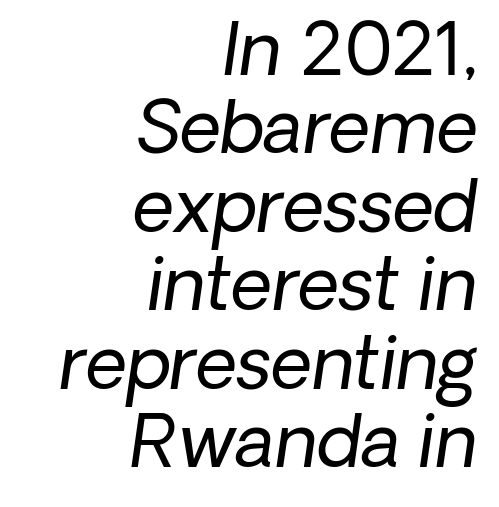
Q: Is the text bold? A: No.
Q: Is the text italic (slanted)? A: Yes, it leans right by about 8 degrees.
Q: Is the text underlined? A: No.
Q: How is the paragraph aligned? A: Right-aligned.
Q: Is the spacing between letters normal or unusually wide? A: Normal.
Q: Is the spacing between lines tight, normal or loose? A: Tight.
Q: Width (condensed, normal, or wide)? A: Normal.
Q: Stroke contrast? A: Low.
Q: x-height? A: Medium.
Q: Monospaced? A: No.
